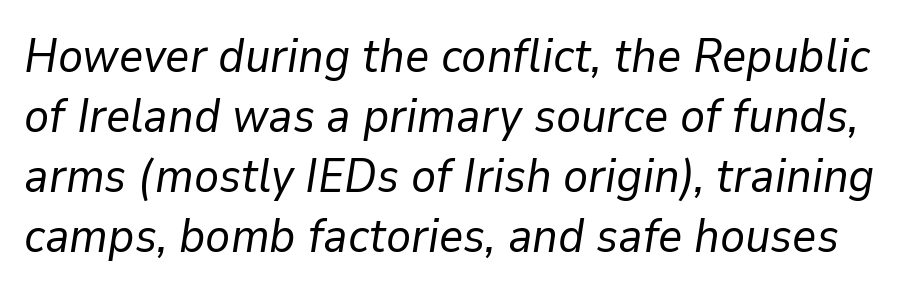
Q: Is the text bold? A: No.
Q: Is the text italic (slanted)? A: Yes, it leans right by about 9 degrees.
Q: Is the text underlined? A: No.
Q: Is the spacing between letters normal or unusually wide? A: Normal.
Q: Is the spacing between lines tight, normal or loose? A: Normal.
Q: Width (condensed, normal, or wide)? A: Normal.
Q: Stroke contrast? A: Low.
Q: x-height? A: Medium.
Q: Monospaced? A: No.
